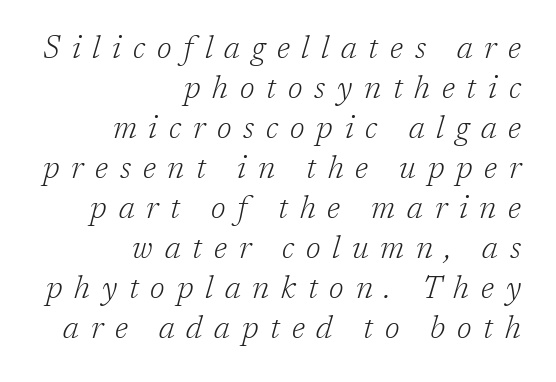
The image shows 31 px light serif type, italic (leaning right); set right-aligned, normal line spacing (1.29x), unusually wide letter spacing (+0.38 em), not underlined; low stroke contrast and a medium x-height.
